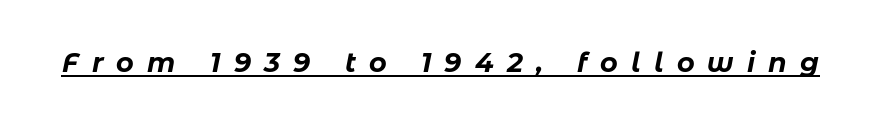
{"italic": "yes", "lean": "right", "slant_degrees": 11, "bold": "yes", "underline": "yes", "letter_spacing": "wide", "letter_spacing_em": 0.49, "glyph_px": 27}
